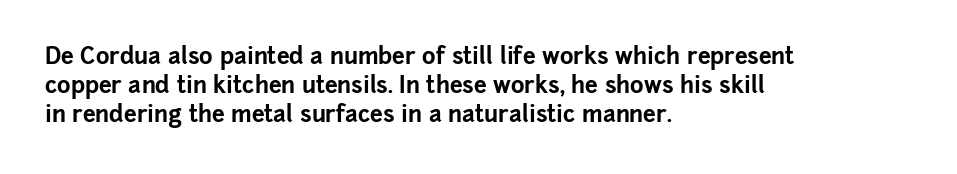
{"italic": "no", "bold": "yes", "underline": "no", "align": "left", "line_spacing": "normal", "line_spacing_ratio": 1.26, "letter_spacing": "normal", "letter_spacing_em": 0.0, "glyph_px": 23}
